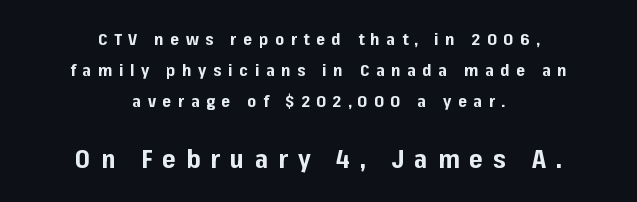
These lines carry a lot of weight — the face is fully bold. Layout note: lines centered. Quick note: not italic, upright. Visually, the bottom section dominates because its glyphs are scaled up. Clear beneath every line of the passage. The rendering inserts visible extra space after every character.
